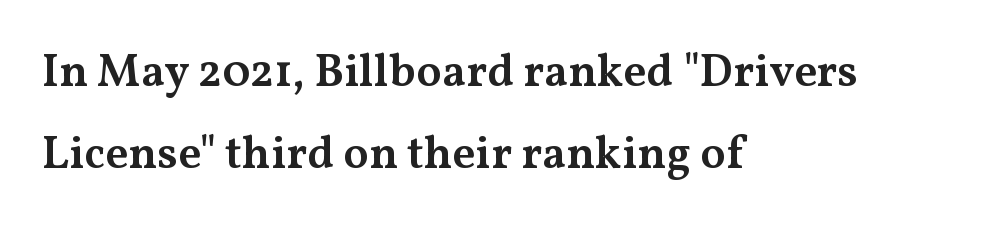
All the whitespace from short lines collects on the right. No italicization has been applied; the sample stays upright. Serif or sans? Serif — the stroke terminals have little feet. A clean baseline with only descenders dipping below it.
